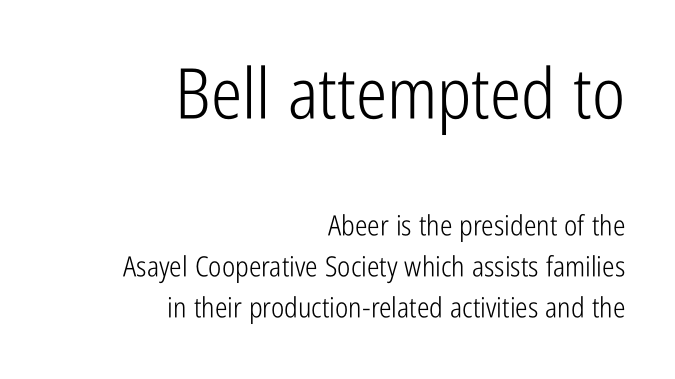
This sample uses a sans-serif face. Here the glyphs are tracked normally, forming tight word shapes. These lines are set flush right with a ragged left edge. Proportional: the letters do not fall into vertical columns. Character size in the leading block exceeds that of the trailing block.
